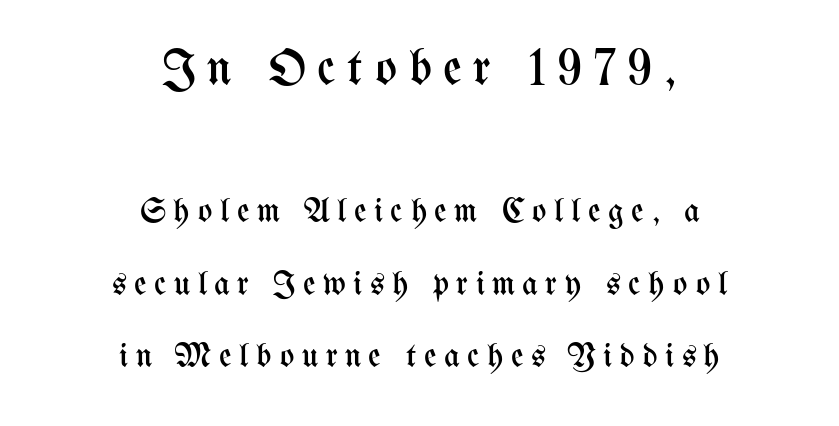
The type sits square on the baseline with zero lean. This sample has the flowing, uneven cadence of proportional lettering. The first block has been scaled up relative to the second. In CSS terms this would be text-align: center.
